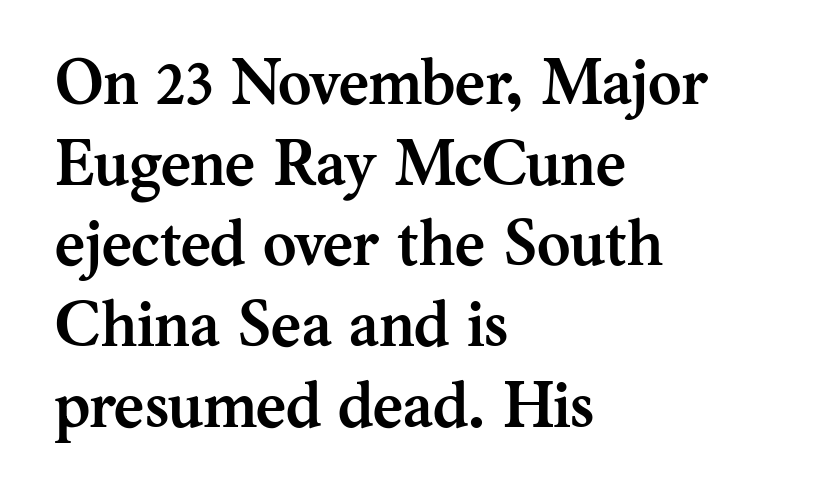
{"serif": "yes", "italic": "no", "bold": "yes", "weight": "semibold", "width": "normal", "stroke_contrast": "medium", "x_height": "medium", "monospaced": "no", "underline": "no", "align": "left", "line_spacing": "normal", "line_spacing_ratio": 1.26, "letter_spacing": "normal", "letter_spacing_em": 0.0, "glyph_px": 64}
